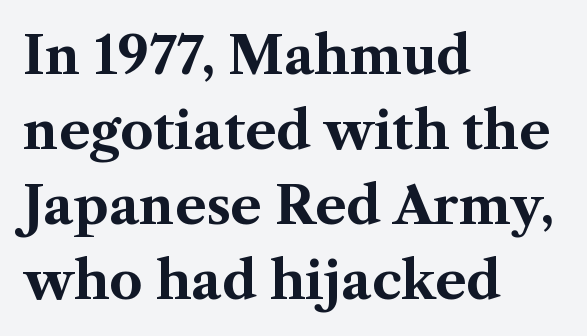
{"serif": "yes", "italic": "no", "bold": "yes", "weight": "bold", "width": "normal", "stroke_contrast": "medium", "x_height": "medium", "monospaced": "no", "underline": "no", "align": "left", "line_spacing": "normal", "line_spacing_ratio": 1.44, "letter_spacing": "normal", "letter_spacing_em": 0.0, "glyph_px": 52}
